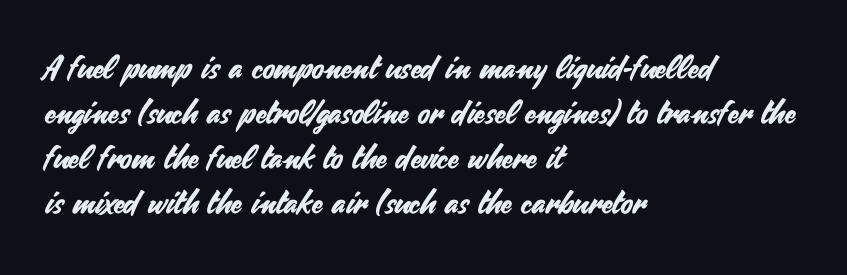
In terms of letterform style, serifs are entirely absent. Short note: letters normally spaced. Regarding leading, the lines here are spaced in the standard way. The string is rendered with underlining switched off. One-word summary of the alignment: left.
